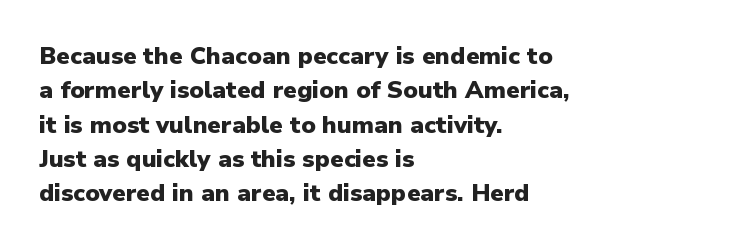
{"italic": "no", "bold": "yes", "underline": "no", "align": "left", "line_spacing": "normal", "line_spacing_ratio": 1.43, "letter_spacing": "normal", "letter_spacing_em": 0.0, "glyph_px": 24}
